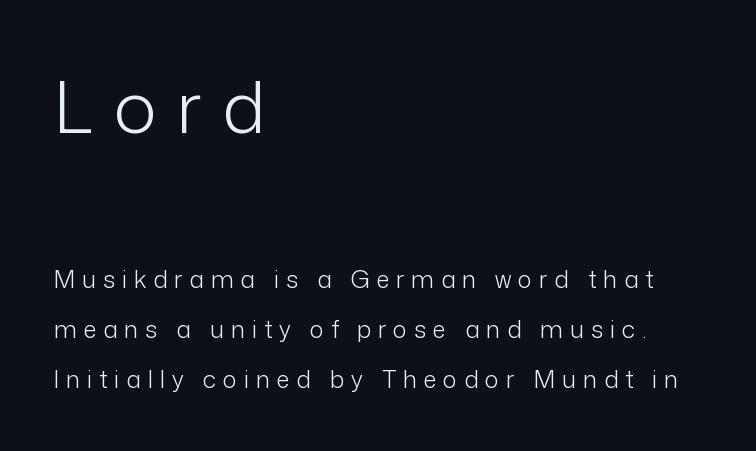
What's the leading like? Stretched, with rows far apart. Type style note: lacks serifs. The more generous point size was reserved for the upper chunk. These lines were composed using upright roman letters. A clean baseline with only descenders dipping below it.
